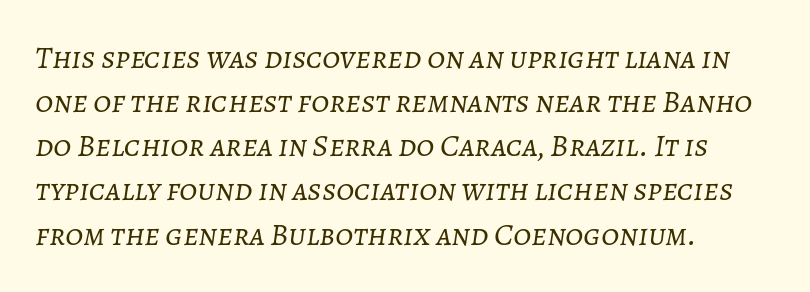
The image shows 32 px light type, italic (leaning right); set left-aligned, normal line spacing (1.38x), normal letter spacing, not underlined; low stroke contrast and a medium x-height.
